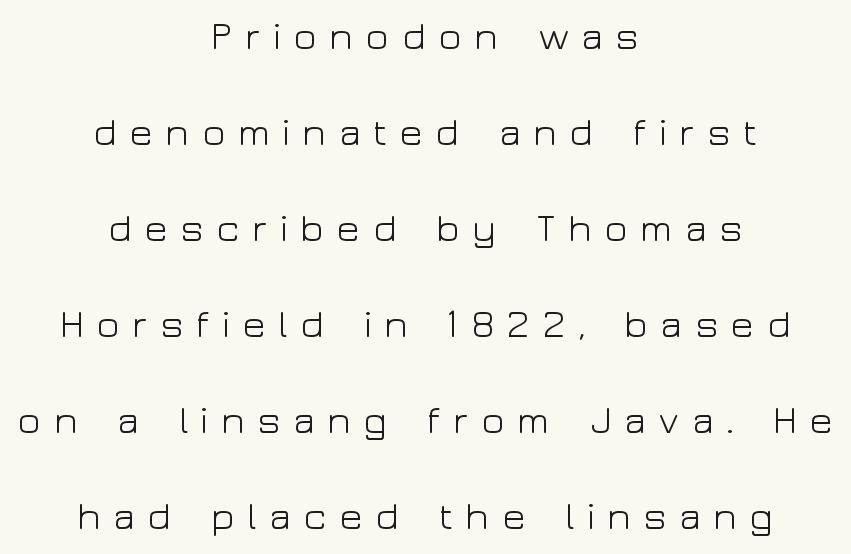
The image shows 39 px light, wide sans-serif type, upright; set centered, loose line spacing (2.46x), unusually wide letter spacing (+0.3 em), not underlined; low stroke contrast and a medium x-height.
